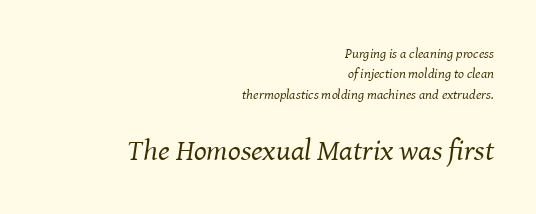
The image shows 30 px regular-weight serif type, italic (leaning right); set right-aligned, normal line spacing (1.46x), normal letter spacing, not underlined; the second (bottom) block is 2.14x larger; medium stroke contrast and a medium x-height.
